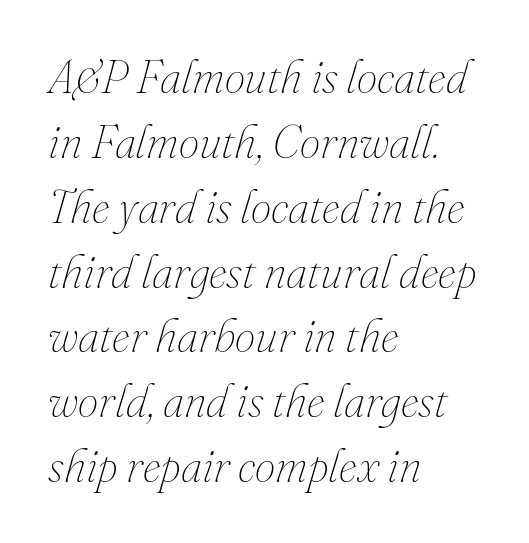
Q: Is the text bold? A: No.
Q: Is the text italic (slanted)? A: Yes, it leans right by about 16 degrees.
Q: Is the text underlined? A: No.
Q: How is the paragraph aligned? A: Left-aligned.
Q: Is the spacing between letters normal or unusually wide? A: Normal.
Q: Is the spacing between lines tight, normal or loose? A: Normal.
Q: Width (condensed, normal, or wide)? A: Normal.
Q: Stroke contrast? A: Medium.
Q: x-height? A: Small.
Q: Monospaced? A: No.
